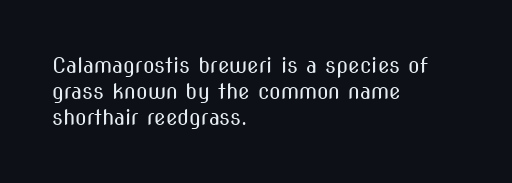
The image shows 21 px text type, upright; set left-aligned, line spacing 1.23x, normal letter spacing, not underlined.
